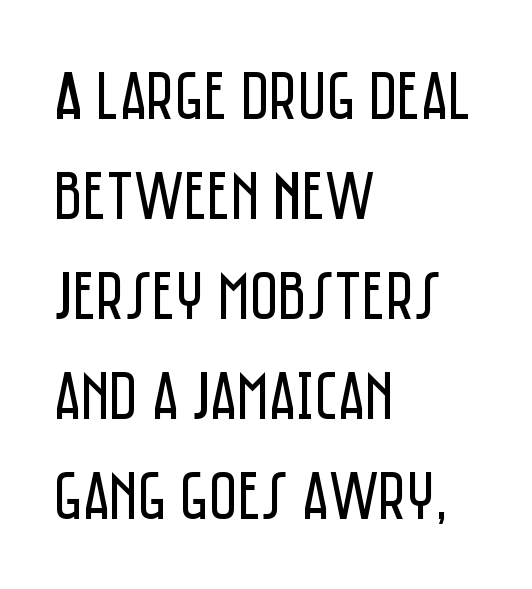
{"serif": "no", "italic": "no", "bold": "no", "weight": "regular", "width": "condensed", "stroke_contrast": "low", "x_height": "large", "monospaced": "no", "underline": "no", "align": "left", "line_spacing": "normal", "line_spacing_ratio": 1.45, "letter_spacing": "normal", "letter_spacing_em": 0.0, "glyph_px": 69}
